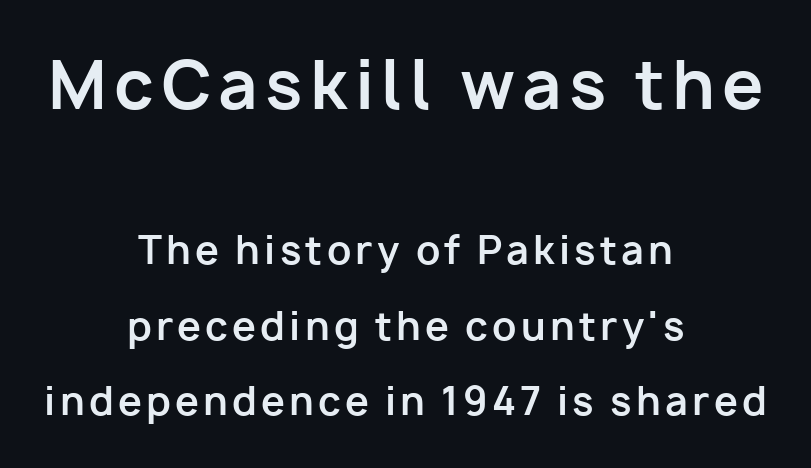
The image shows 66 px bold sans-serif type, upright; set centered, loose line spacing (1.98x), not underlined; the first (top) block is 1.74x larger; low stroke contrast and a medium x-height.
